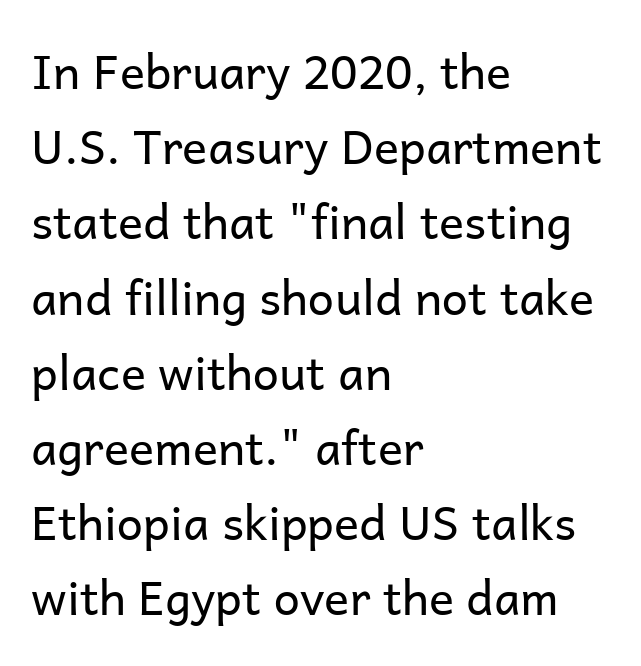
{"serif": "no", "italic": "no", "bold": "no", "weight": "regular", "width": "normal", "stroke_contrast": "low", "x_height": "medium", "monospaced": "no", "underline": "no", "align": "left", "line_spacing": "normal", "line_spacing_ratio": 1.6, "letter_spacing": "normal", "letter_spacing_em": 0.0, "glyph_px": 47}
